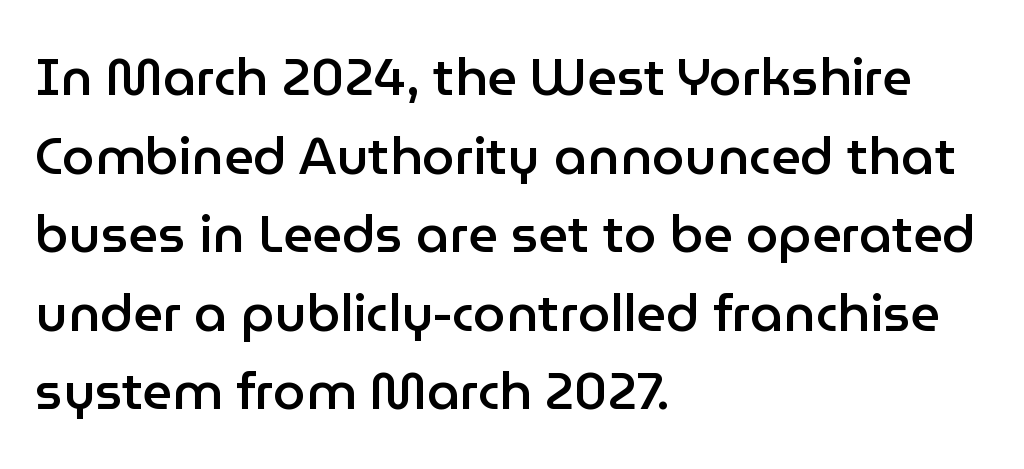
The image shows 52 px semibold sans-serif type, upright; set left-aligned, normal line spacing (1.51x), normal letter spacing, not underlined; low stroke contrast and a medium x-height.
